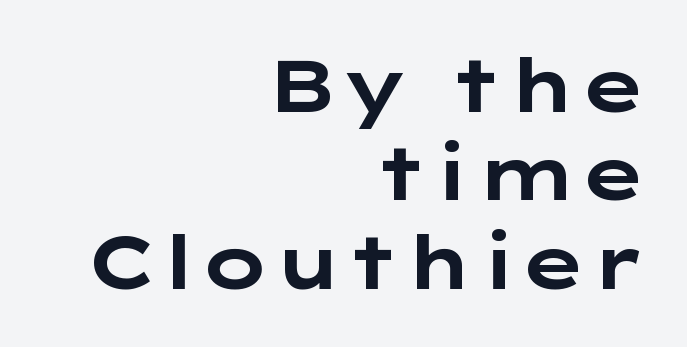
{"serif": "no", "italic": "no", "bold": "yes", "weight": "bold", "width": "wide", "stroke_contrast": "low", "x_height": "medium", "underline": "no", "align": "right", "line_spacing_ratio": 1.21, "letter_spacing": "normal", "letter_spacing_em": 0.0, "glyph_px": 73}
